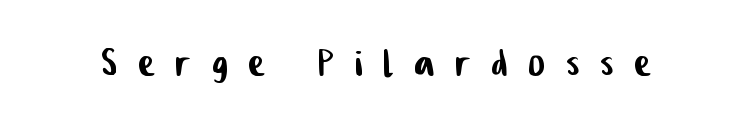
Q: Is the typeface a serif or a sans-serif typeface? A: Sans-serif.
Q: Is the text underlined? A: No.
Q: Is the spacing between letters normal or unusually wide? A: Unusually wide.
Q: Width (condensed, normal, or wide)? A: Condensed.
Q: Stroke contrast? A: Low.
Q: x-height? A: Medium.
Q: Monospaced? A: No.
